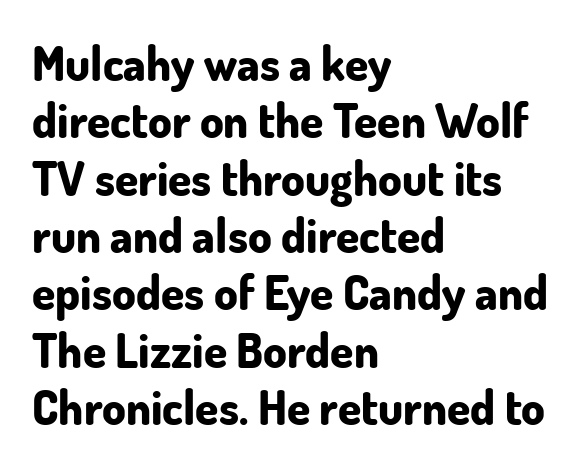
The image shows 47 px bold sans-serif type, upright; set left-aligned, line spacing 1.22x, normal letter spacing, not underlined; low stroke contrast and a small x-height.
